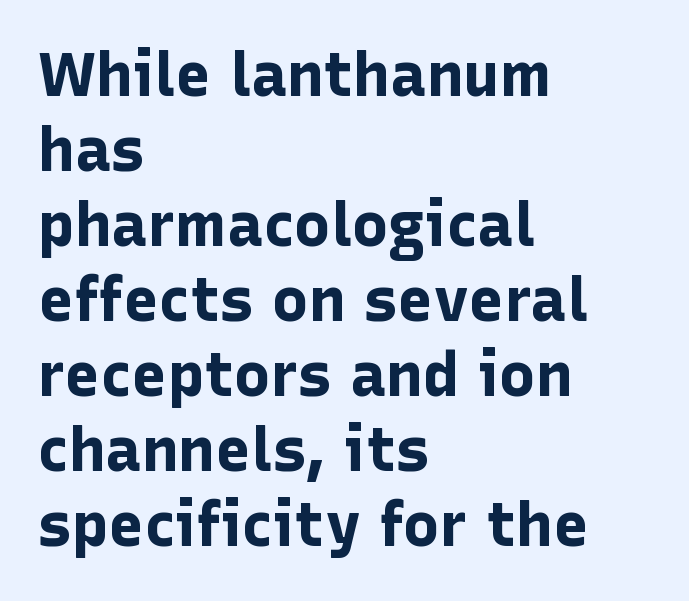
Each glyph is drawn with heavy, bold strokes. This sample uses an upright cut, with every glyph sitting square on the baseline. Alignment: flush left. The horizontal fit of the characters is conventional and even. Looks like regular typesetting: each glyph gets only the width it needs.
